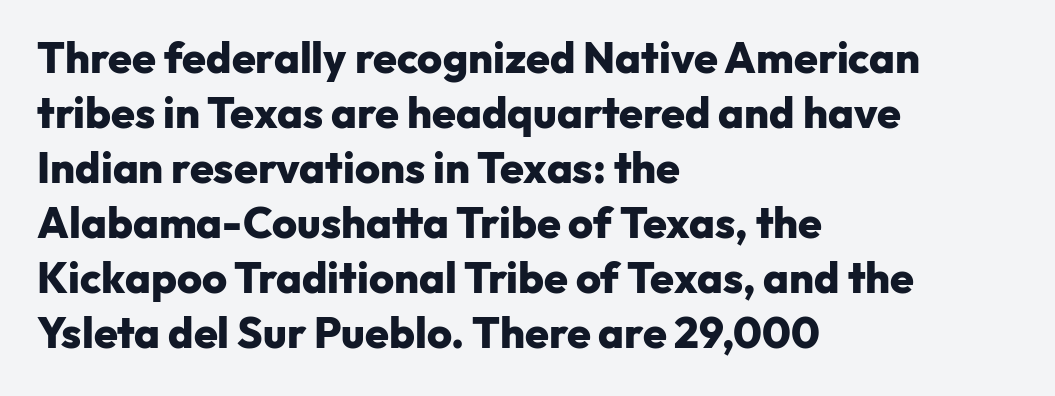
Q: Is the text bold? A: Yes.
Q: Is the text italic (slanted)? A: No, it is upright.
Q: Is the typeface a serif or a sans-serif typeface? A: Sans-serif.
Q: Is the text underlined? A: No.
Q: How is the paragraph aligned? A: Left-aligned.
Q: Is the spacing between letters normal or unusually wide? A: Normal.
Q: Is the spacing between lines tight, normal or loose? A: Normal.
Q: Width (condensed, normal, or wide)? A: Normal.
Q: Stroke contrast? A: Low.
Q: x-height? A: Medium.
Q: Monospaced? A: No.
